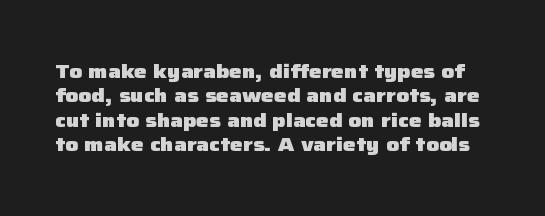
Has an underline been added? It has not. The sample has been set heavy, in full bold. The letters stand upright; this is a roman face. Letter spacing: default.
